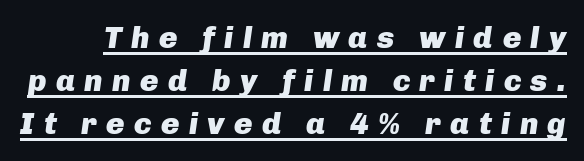
The image shows 31 px heavy type, italic (leaning right); set normal line spacing (1.39x), unusually wide letter spacing (+0.3 em), underlined; low stroke contrast and a medium x-height.
